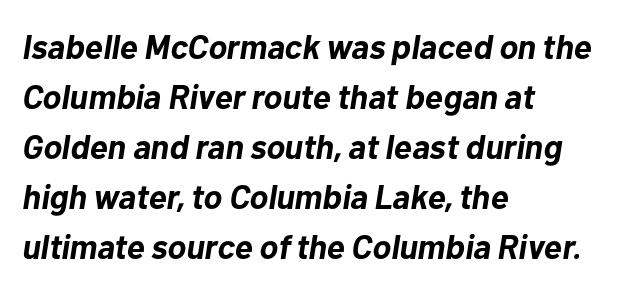
Q: Is the text bold? A: Yes.
Q: Is the text italic (slanted)? A: Yes, it leans right by about 10 degrees.
Q: Is the text underlined? A: No.
Q: How is the paragraph aligned? A: Left-aligned.
Q: Is the spacing between letters normal or unusually wide? A: Normal.
Q: Is the spacing between lines tight, normal or loose? A: Normal.
Q: Width (condensed, normal, or wide)? A: Normal.
Q: Stroke contrast? A: Low.
Q: x-height? A: Medium.
Q: Monospaced? A: No.
